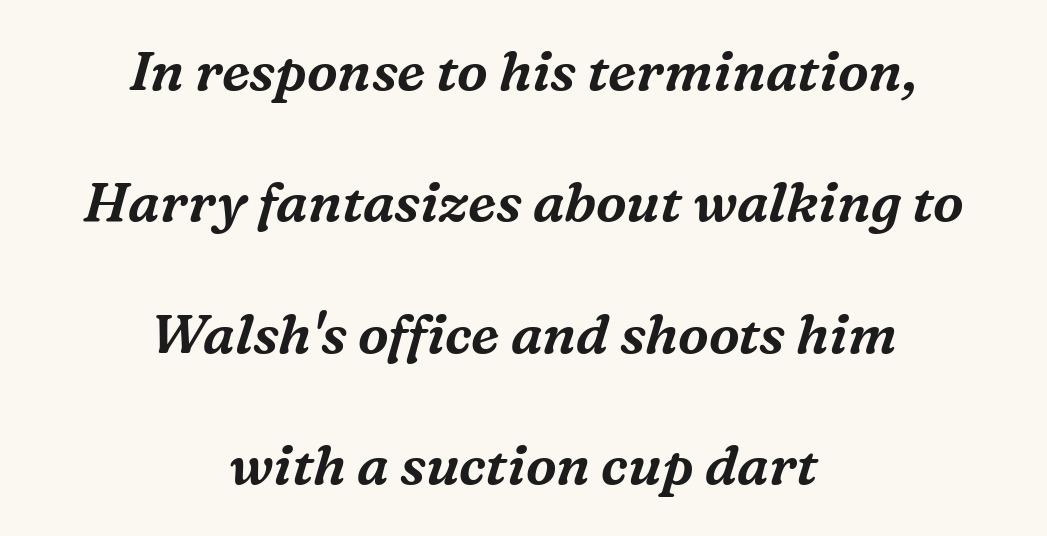
Yep, those are serifs on the letters. The passage is arranged like a title page — every line centered. If you measured baseline to baseline, you'd find a long distance. It's the slanting kind of type. Quick note: underline off. A typesetter would call this proportional, since set widths differ per character.
